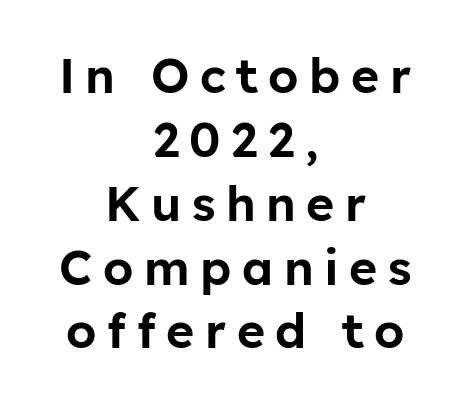
Each row of text sits above clean, open space. Proportional: the letters do not fall into vertical columns. Compared with typical paragraphs, the rows here are spaced about the same. A typesetter would call this heavily tracked-out type. The compositor balanced each line on the midline.
